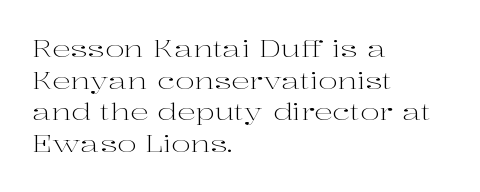
A roman cut, with each character standing at attention. Line spacing here is normal. The text block is weighted toward the left margin, trailing off unevenly rightward. Lines of text with bare space underneath. Nothing unusual about the tracking: characters are spaced as the font intends. A quiet, ordinary-to-light weight characterises the typeface.
